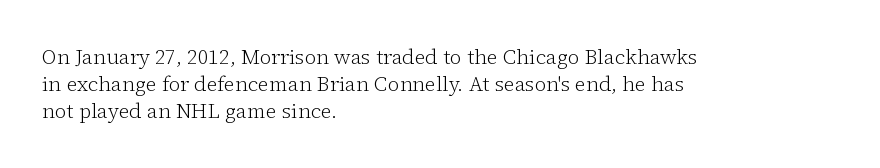
{"italic": "no", "bold": "no", "underline": "no", "align": "left", "line_spacing": "normal", "line_spacing_ratio": 1.28, "letter_spacing": "normal", "letter_spacing_em": 0.0, "glyph_px": 21}
